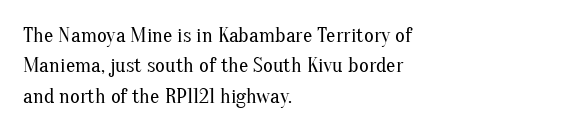
Letter spacing: default. Ink coverage per letter is moderate at most. The rag falls on the right side of this text block. Descenders are the only things crossing below the line. This block has exactly the height ordinary leading produces. This is the regular roman posture of the typeface.
